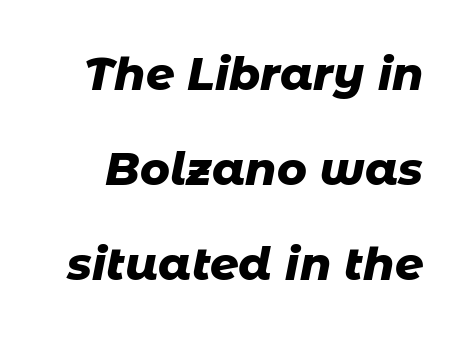
{"italic": "yes", "lean": "right", "slant_degrees": 11, "bold": "yes", "weight": "heavy", "width": "normal", "stroke_contrast": "low", "x_height": "medium", "monospaced": "no", "underline": "no", "line_spacing": "loose", "line_spacing_ratio": 2.11, "letter_spacing": "normal", "letter_spacing_em": 0.0, "glyph_px": 45}
